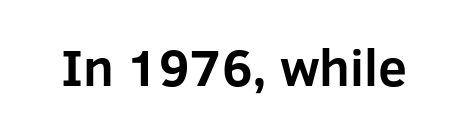
Q: Is the text bold? A: Yes.
Q: Is the text italic (slanted)? A: No, it is upright.
Q: Is the typeface a serif or a sans-serif typeface? A: Sans-serif.
Q: Is the text underlined? A: No.
Q: Is the spacing between letters normal or unusually wide? A: Normal.
Q: Width (condensed, normal, or wide)? A: Normal.
Q: Stroke contrast? A: Low.
Q: x-height? A: Medium.
Q: Monospaced? A: No.
